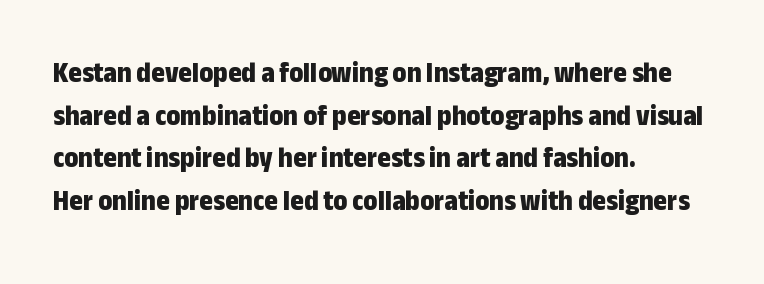
Weight: bold. Character widths vary here, with narrow letters taking less room than wide ones. This is the regular roman posture of the typeface. A bare baseline throughout the passage. You could call the tracking neutral — neither tight nor loose. Regarding serifs, this sample does without them.
